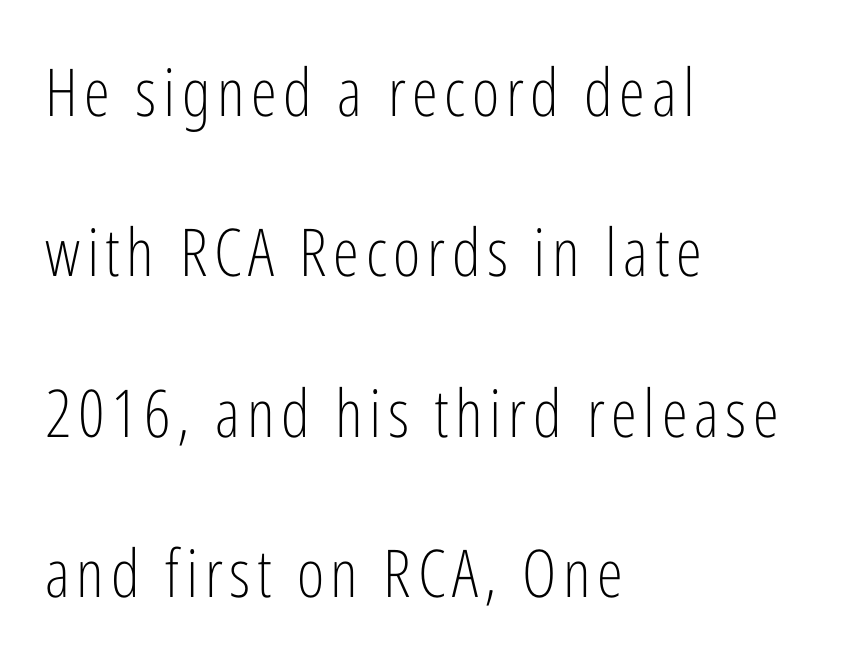
The image shows 66 px light, condensed sans-serif type, upright; set left-aligned, loose line spacing (2.43x), not underlined; low stroke contrast and a medium x-height.
